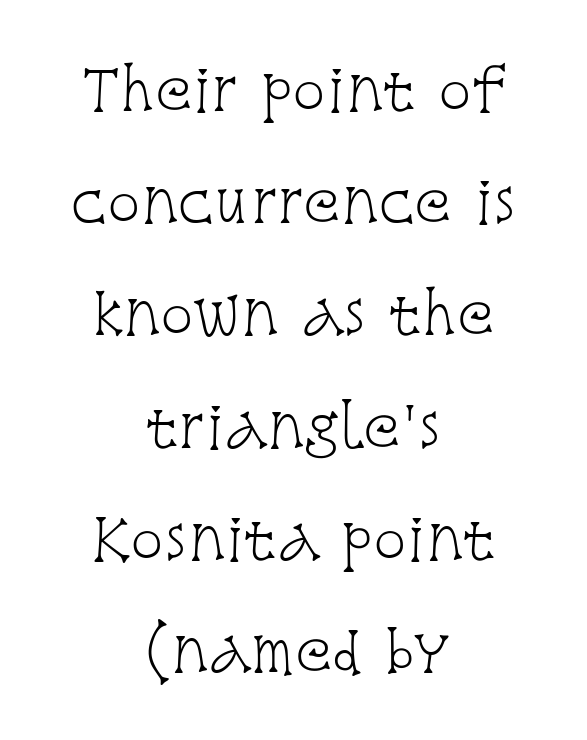
The image shows 55 px light, condensed serif type, upright; set centered, loose line spacing (2.04x), normal letter spacing, not underlined; low stroke contrast and a large x-height.
